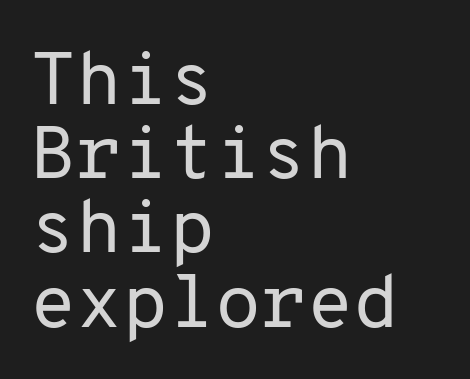
The image shows 75 px regular-weight sans-serif type, upright, monospaced; set left-aligned, tight line spacing (0.99x), normal letter spacing, not underlined; low stroke contrast and a medium x-height.
